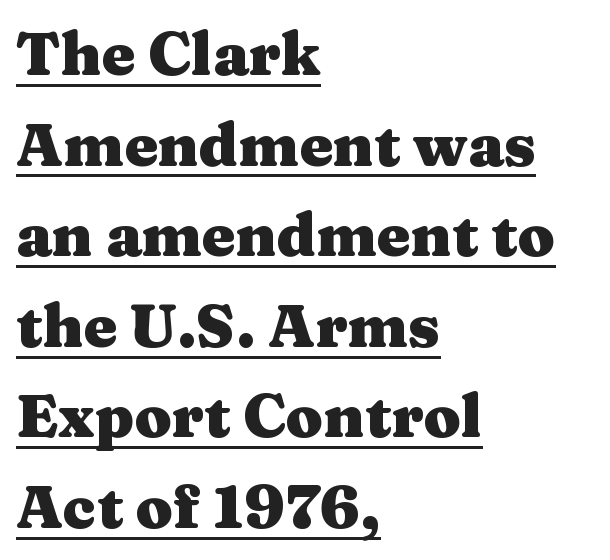
Q: Is the text bold? A: Yes.
Q: Is the text italic (slanted)? A: No, it is upright.
Q: Is the typeface a serif or a sans-serif typeface? A: Serif.
Q: Is the text underlined? A: Yes.
Q: How is the paragraph aligned? A: Left-aligned.
Q: Is the spacing between letters normal or unusually wide? A: Normal.
Q: Is the spacing between lines tight, normal or loose? A: Normal.
Q: Width (condensed, normal, or wide)? A: Wide.
Q: Stroke contrast? A: Medium.
Q: x-height? A: Medium.
Q: Monospaced? A: No.
